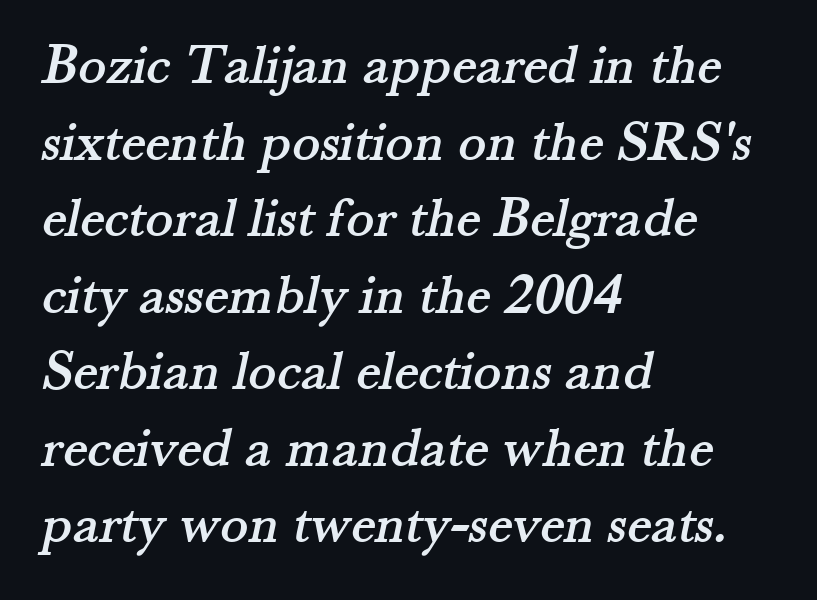
What's the leading like? Ordinary, nothing unusual. Examine the stroke ends and you'll spot serifs. Tracking here is standard; glyphs follow each other at the usual distance. Proportional: the letters do not fall into vertical columns. Beneath every word, the page is bare.
